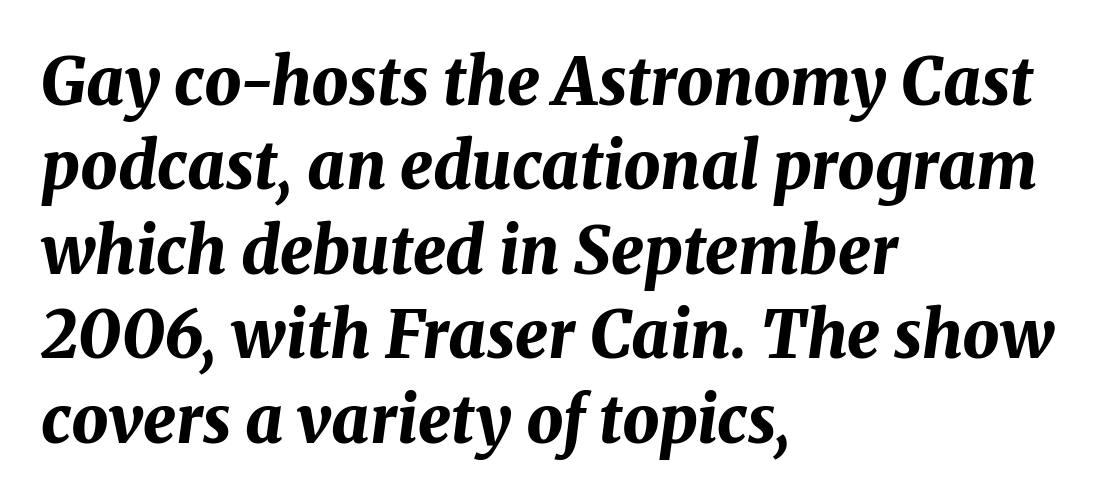
Q: Is the text bold? A: Yes.
Q: Is the text italic (slanted)? A: Yes, it leans right by about 8 degrees.
Q: Is the text underlined? A: No.
Q: How is the paragraph aligned? A: Left-aligned.
Q: Is the spacing between letters normal or unusually wide? A: Normal.
Q: Is the spacing between lines tight, normal or loose? A: Normal.
Q: Width (condensed, normal, or wide)? A: Normal.
Q: Stroke contrast? A: Medium.
Q: x-height? A: Medium.
Q: Monospaced? A: No.
